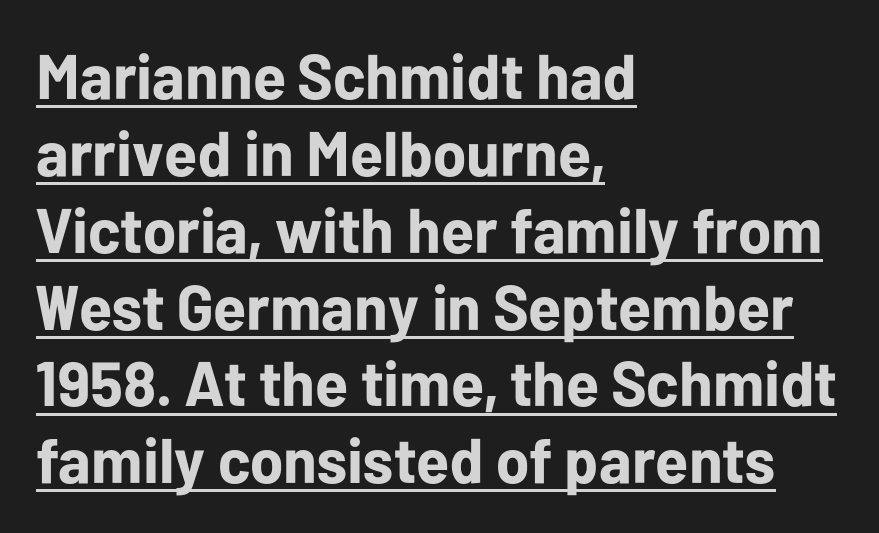
Q: Is the text bold? A: Yes.
Q: Is the text italic (slanted)? A: No, it is upright.
Q: Is the typeface a serif or a sans-serif typeface? A: Sans-serif.
Q: Is the text underlined? A: Yes.
Q: How is the paragraph aligned? A: Left-aligned.
Q: Is the spacing between letters normal or unusually wide? A: Normal.
Q: Width (condensed, normal, or wide)? A: Normal.
Q: Stroke contrast? A: Low.
Q: x-height? A: Medium.
Q: Monospaced? A: No.
